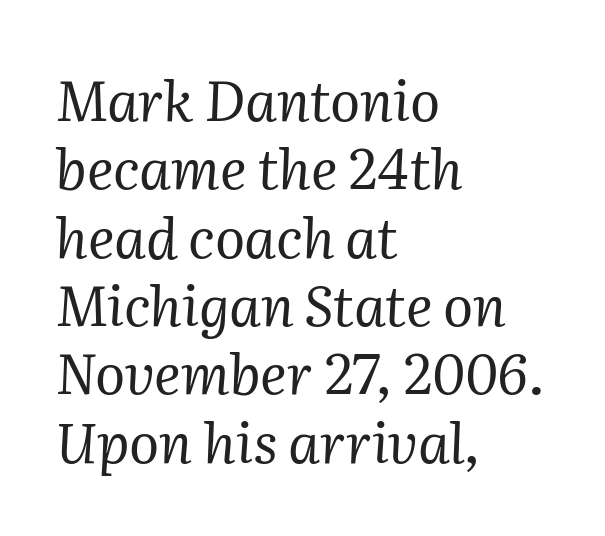
Q: Is the text bold? A: No.
Q: Is the text italic (slanted)? A: Yes, it leans right by about 2 degrees.
Q: Is the typeface a serif or a sans-serif typeface? A: Serif.
Q: Is the text underlined? A: No.
Q: How is the paragraph aligned? A: Left-aligned.
Q: Is the spacing between letters normal or unusually wide? A: Normal.
Q: Width (condensed, normal, or wide)? A: Normal.
Q: Stroke contrast? A: Medium.
Q: x-height? A: Medium.
Q: Monospaced? A: No.
